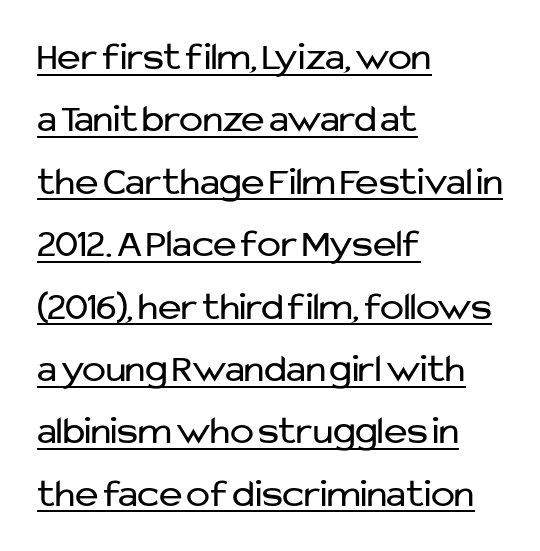
The image shows 40 px regular-weight sans-serif type, upright; set left-aligned, normal line spacing (1.56x), normal letter spacing, underlined; low stroke contrast and a medium x-height.
